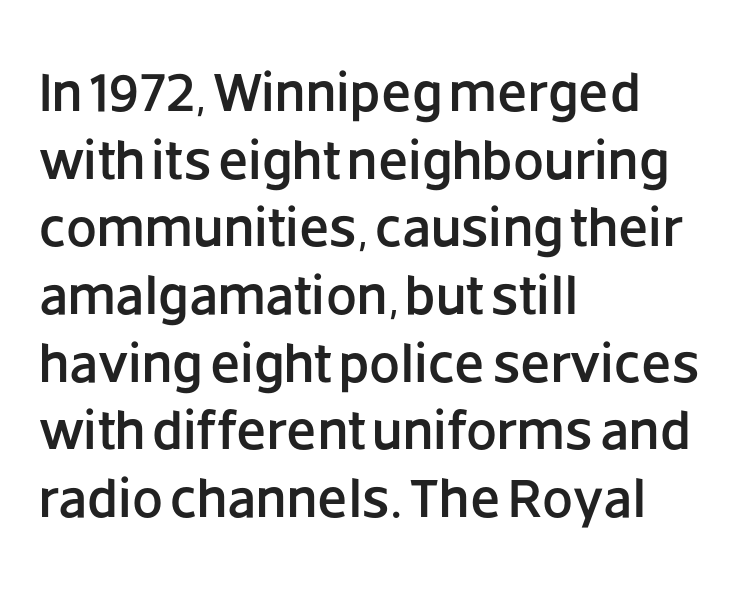
The image shows 55 px sans-serif type, upright; set left-aligned, line spacing 1.23x, normal letter spacing, not underlined; low stroke contrast and a large x-height.
